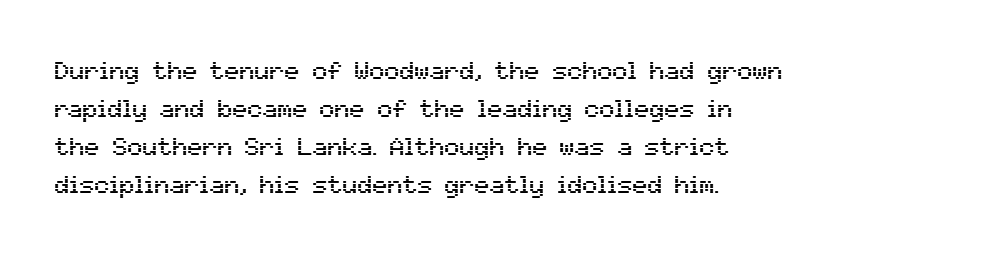
Plain, unruled lines of type. Each word holds together tightly as a unit, with standard inter-letter gaps. Every row of glyphs begins at an identical x-position on the left. Leading matches the norm, producing a regular column.
